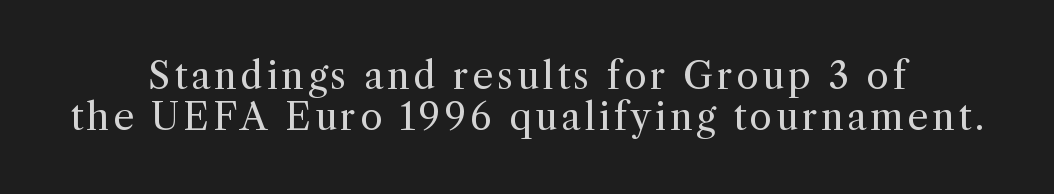
{"serif": "yes", "italic": "no", "bold": "no", "weight": "regular", "width": "normal", "x_height": "medium", "monospaced": "no", "underline": "no", "align": "center", "line_spacing": "tight", "line_spacing_ratio": 1.11, "glyph_px": 37}
